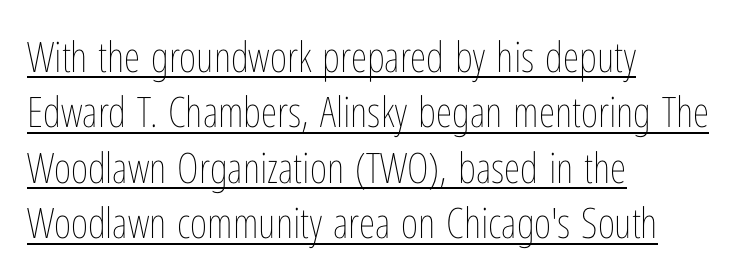
{"italic": "no", "bold": "no", "weight": "thin", "width": "condensed", "stroke_contrast": "low", "x_height": "medium", "monospaced": "no", "underline": "yes", "align": "left", "line_spacing": "normal", "line_spacing_ratio": 1.32, "letter_spacing": "normal", "letter_spacing_em": 0.0, "glyph_px": 42}
